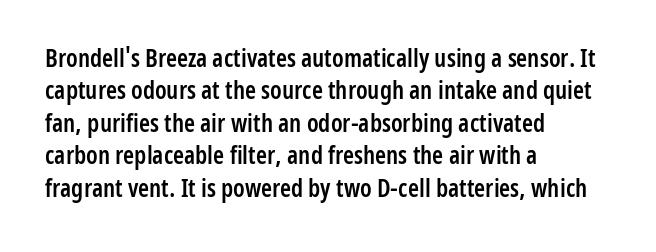
Q: Is the text bold? A: Semi-bold.
Q: Is the text italic (slanted)? A: No, it is upright.
Q: Is the text underlined? A: No.
Q: How is the paragraph aligned? A: Left-aligned.
Q: Is the spacing between letters normal or unusually wide? A: Normal.
Q: Is the spacing between lines tight, normal or loose? A: Normal.
